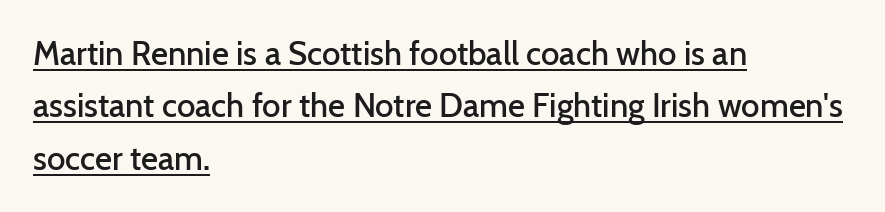
Q: Is the text bold? A: Semi-bold.
Q: Is the text italic (slanted)? A: No, it is upright.
Q: Is the typeface a serif or a sans-serif typeface? A: Sans-serif.
Q: Is the text underlined? A: Yes.
Q: How is the paragraph aligned? A: Left-aligned.
Q: Is the spacing between letters normal or unusually wide? A: Normal.
Q: Is the spacing between lines tight, normal or loose? A: Normal.
Q: Width (condensed, normal, or wide)? A: Normal.
Q: Stroke contrast? A: Low.
Q: x-height? A: Medium.
Q: Monospaced? A: No.
